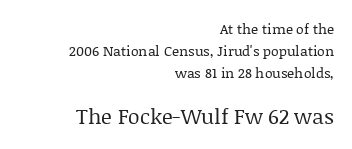
Q: Is the text bold? A: No.
Q: Is the text italic (slanted)? A: No, it is upright.
Q: Is the text underlined? A: No.
Q: How is the paragraph aligned? A: Right-aligned.
Q: Is the spacing between letters normal or unusually wide? A: Normal.
Q: Is the spacing between lines tight, normal or loose? A: Normal.
Q: Which block of text is set in a larger size, the first (top) or the second (bottom)? A: The second (bottom) one.
